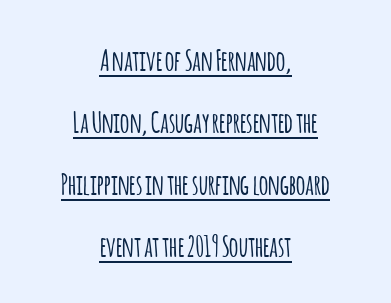
{"serif": "no", "italic": "no", "width": "condensed", "stroke_contrast": "low", "x_height": "large", "monospaced": "no", "underline": "yes", "align": "center", "line_spacing": "loose", "line_spacing_ratio": 2.14, "letter_spacing": "normal", "letter_spacing_em": 0.0, "glyph_px": 29}
